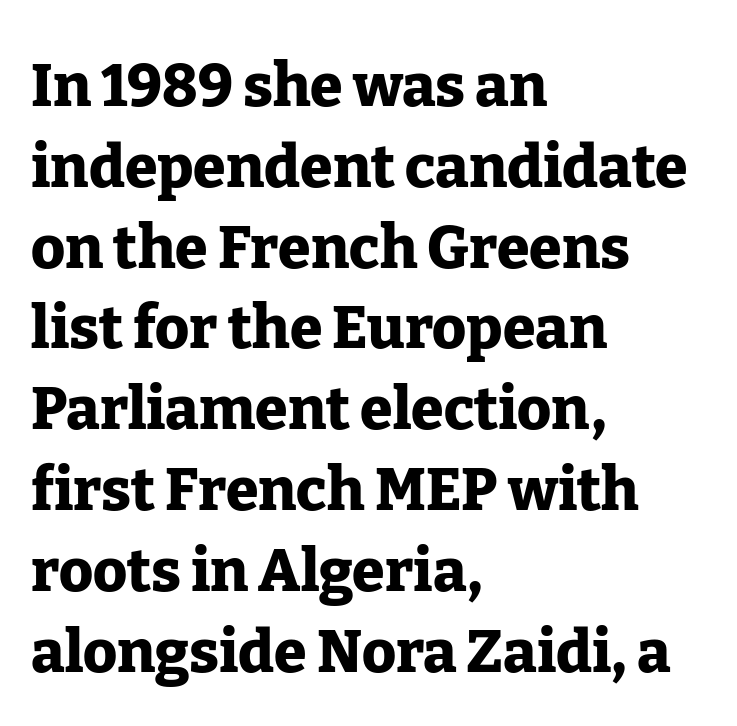
Q: Is the text bold? A: Yes.
Q: Is the text italic (slanted)? A: No, it is upright.
Q: Is the typeface a serif or a sans-serif typeface? A: Serif.
Q: Is the text underlined? A: No.
Q: How is the paragraph aligned? A: Left-aligned.
Q: Is the spacing between letters normal or unusually wide? A: Normal.
Q: Is the spacing between lines tight, normal or loose? A: Normal.
Q: Width (condensed, normal, or wide)? A: Normal.
Q: Stroke contrast? A: Low.
Q: x-height? A: Medium.
Q: Monospaced? A: No.
